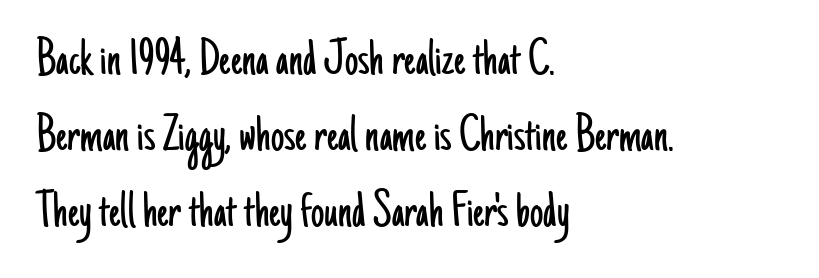
{"serif": "no", "italic": "no", "bold": "no", "weight": "light", "width": "condensed", "stroke_contrast": "low", "x_height": "small", "monospaced": "no", "underline": "no", "align": "left", "line_spacing": "normal", "line_spacing_ratio": 1.43, "letter_spacing": "normal", "letter_spacing_em": 0.0, "glyph_px": 53}
